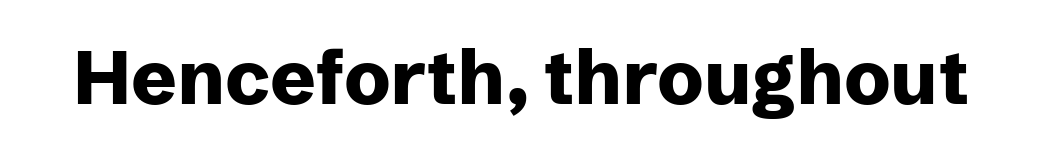
{"serif": "no", "italic": "no", "bold": "yes", "weight": "heavy", "width": "normal", "stroke_contrast": "low", "x_height": "medium", "monospaced": "no", "underline": "no", "letter_spacing": "normal", "letter_spacing_em": 0.0, "glyph_px": 76}
